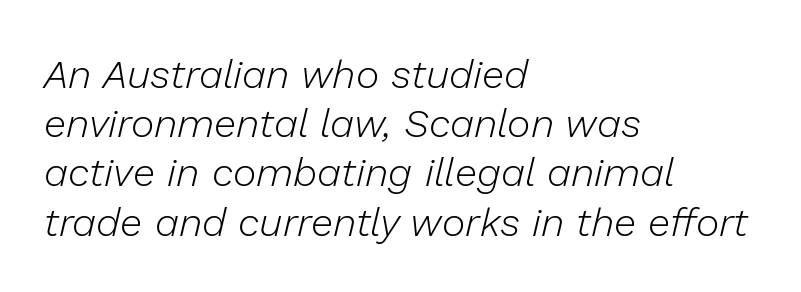
The image shows 40 px light type, italic (leaning right); set left-aligned, line spacing 1.23x, normal letter spacing, not underlined; low stroke contrast and a medium x-height.
